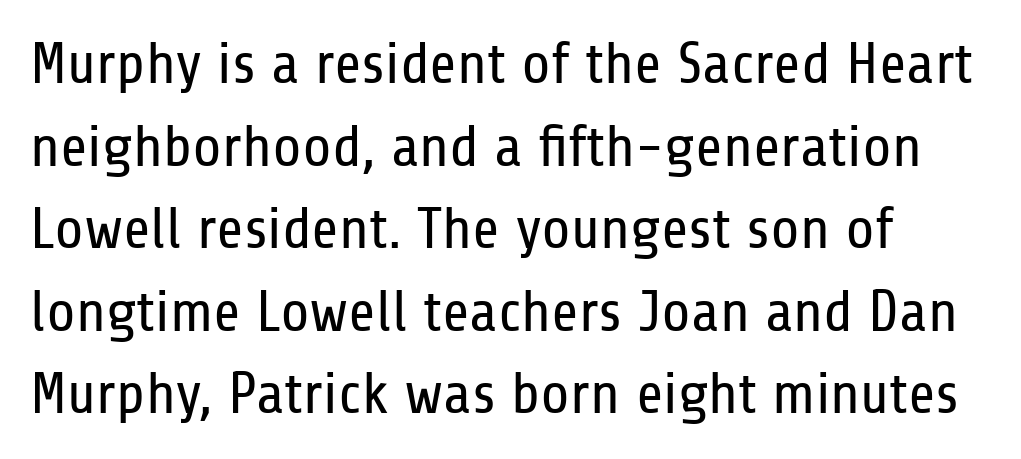
Q: Is the text bold? A: No.
Q: Is the text italic (slanted)? A: No, it is upright.
Q: Is the typeface a serif or a sans-serif typeface? A: Sans-serif.
Q: Is the text underlined? A: No.
Q: How is the paragraph aligned? A: Left-aligned.
Q: Is the spacing between letters normal or unusually wide? A: Normal.
Q: Is the spacing between lines tight, normal or loose? A: Normal.
Q: Width (condensed, normal, or wide)? A: Condensed.
Q: Stroke contrast? A: Low.
Q: x-height? A: Medium.
Q: Monospaced? A: No.
